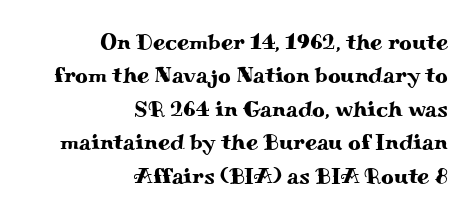
Q: Is the text italic (slanted)? A: No, it is upright.
Q: Is the text underlined? A: No.
Q: How is the paragraph aligned? A: Right-aligned.
Q: Is the spacing between letters normal or unusually wide? A: Normal.
Q: Is the spacing between lines tight, normal or loose? A: Normal.
